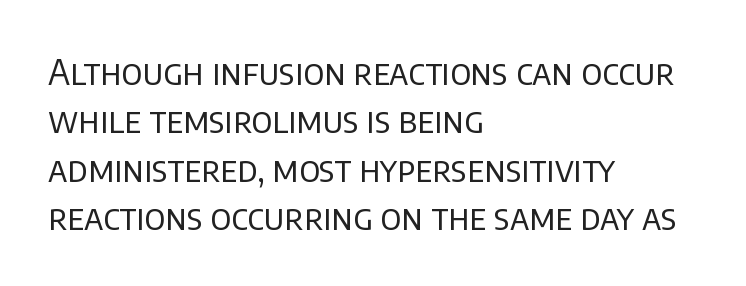
{"serif": "no", "italic": "no", "bold": "no", "weight": "regular", "width": "normal", "stroke_contrast": "low", "x_height": "large", "monospaced": "no", "underline": "no", "align": "left", "line_spacing": "normal", "line_spacing_ratio": 1.38, "letter_spacing": "normal", "letter_spacing_em": 0.0, "glyph_px": 35}
